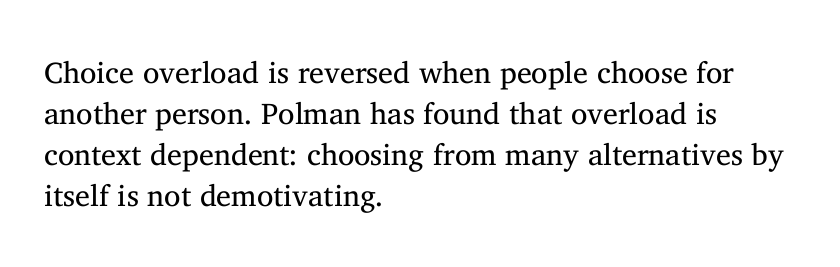
Q: Is the text bold? A: No.
Q: Is the text italic (slanted)? A: No, it is upright.
Q: Is the typeface a serif or a sans-serif typeface? A: Serif.
Q: Is the text underlined? A: No.
Q: How is the paragraph aligned? A: Left-aligned.
Q: Is the spacing between letters normal or unusually wide? A: Normal.
Q: Is the spacing between lines tight, normal or loose? A: Normal.
Q: Width (condensed, normal, or wide)? A: Normal.
Q: Stroke contrast? A: Medium.
Q: x-height? A: Medium.
Q: Monospaced? A: No.
